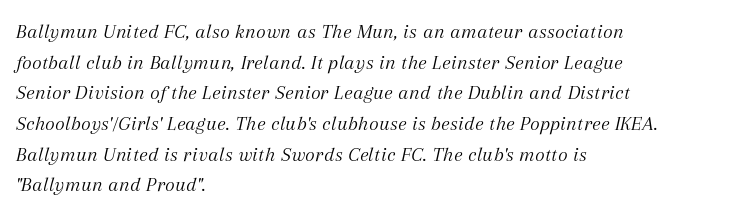
{"italic": "yes", "lean": "right", "slant_degrees": 12, "bold": "no", "underline": "no", "align": "left", "line_spacing": "normal", "line_spacing_ratio": 1.46, "letter_spacing": "normal", "letter_spacing_em": 0.0, "glyph_px": 21}
